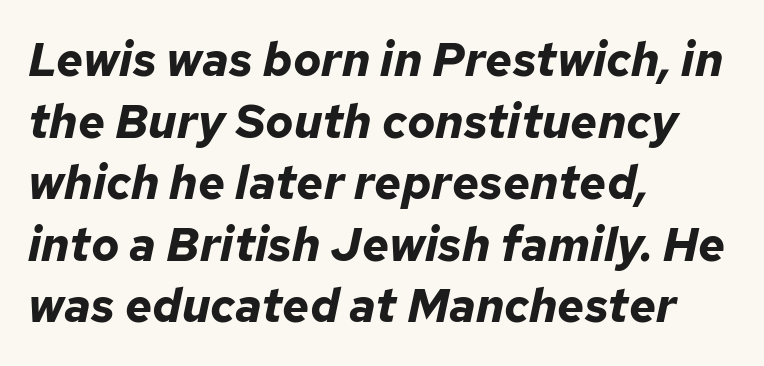
{"italic": "yes", "lean": "right", "slant_degrees": 12, "bold": "yes", "weight": "bold", "width": "normal", "stroke_contrast": "low", "x_height": "medium", "monospaced": "no", "underline": "no", "align": "left", "line_spacing": "normal", "line_spacing_ratio": 1.31, "letter_spacing": "normal", "letter_spacing_em": 0.0, "glyph_px": 47}
